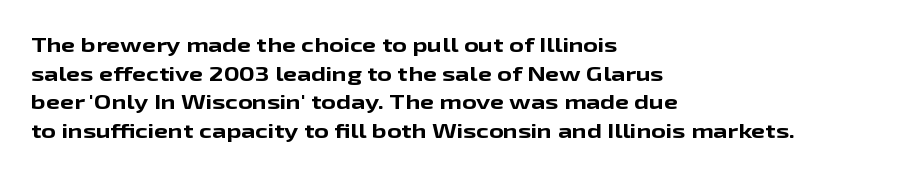
Q: Is the text bold? A: Yes.
Q: Is the text italic (slanted)? A: No, it is upright.
Q: Is the text underlined? A: No.
Q: How is the paragraph aligned? A: Left-aligned.
Q: Is the spacing between letters normal or unusually wide? A: Normal.
Q: Is the spacing between lines tight, normal or loose? A: Normal.
